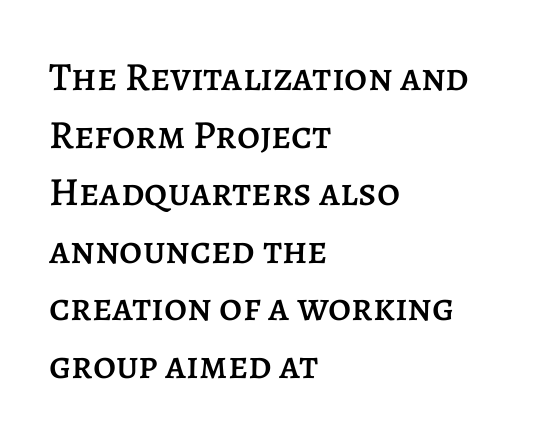
Q: Is the text italic (slanted)? A: No, it is upright.
Q: Is the text underlined? A: No.
Q: How is the paragraph aligned? A: Left-aligned.
Q: Is the spacing between letters normal or unusually wide? A: Normal.
Q: Is the spacing between lines tight, normal or loose? A: Normal.
Q: Width (condensed, normal, or wide)? A: Normal.
Q: Stroke contrast? A: Low.
Q: x-height? A: Large.
Q: Monospaced? A: No.
